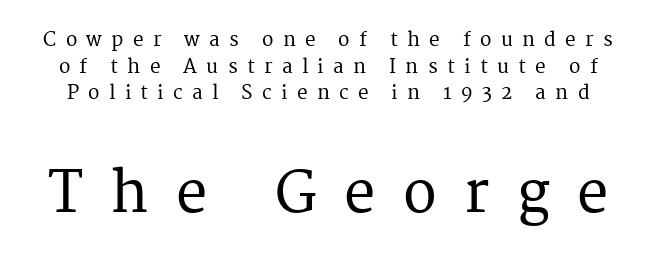
The image shows 56 px serif type, upright; set normal line spacing (1.4x), unusually wide letter spacing (+0.49 em), not underlined; the second (bottom) block is 2.95x larger; medium stroke contrast and a medium x-height.
